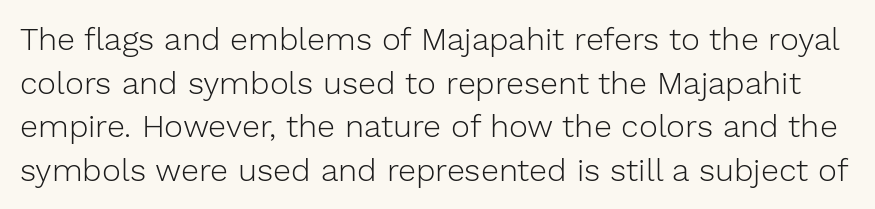
{"serif": "no", "italic": "no", "bold": "no", "weight": "light", "width": "normal", "stroke_contrast": "low", "x_height": "medium", "monospaced": "no", "underline": "no", "line_spacing": "normal", "line_spacing_ratio": 1.36, "letter_spacing": "normal", "letter_spacing_em": 0.0, "glyph_px": 32}
